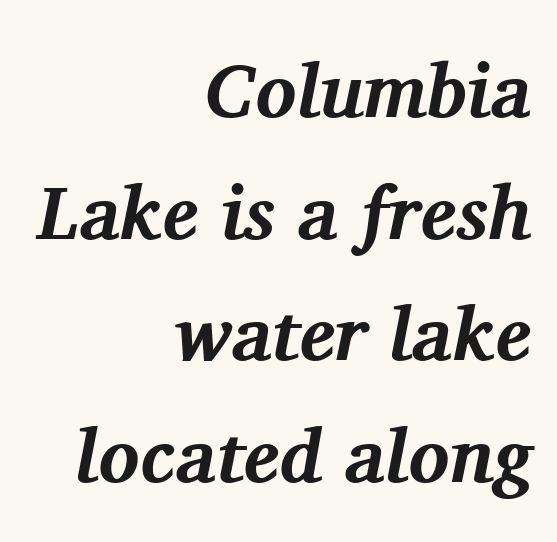
The lettering tilts uniformly, giving the passage an italic look. Old-style or modern, the face here clearly has serifs. The gap between lines stays unmarked. One-word summary of the alignment: right. The sample has been set heavy, in full bold. Is this a fixed-width face? No — the glyphs have proportional, varying widths.
